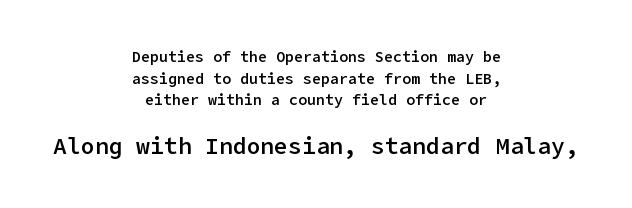
{"italic": "no", "bold": "semi", "underline": "no", "align": "center", "line_spacing": "normal", "line_spacing_ratio": 1.45, "letter_spacing": "normal", "letter_spacing_em": 0.0, "larger_block": "second", "size_ratio": 1.53, "glyph_px": 23}
